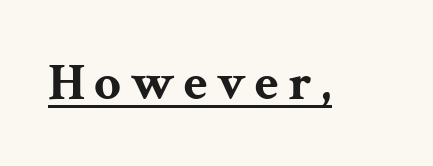
The image shows 53 px bold, wide serif type, upright; set underlined; medium stroke contrast and a medium x-height.
